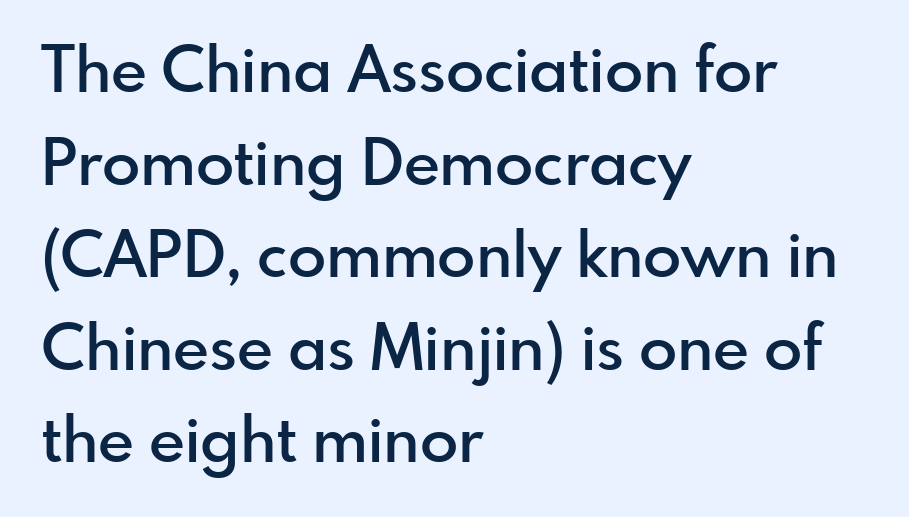
Q: Is the text bold? A: Semi-bold.
Q: Is the text italic (slanted)? A: No, it is upright.
Q: Is the typeface a serif or a sans-serif typeface? A: Sans-serif.
Q: Is the text underlined? A: No.
Q: How is the paragraph aligned? A: Left-aligned.
Q: Is the spacing between letters normal or unusually wide? A: Normal.
Q: Is the spacing between lines tight, normal or loose? A: Normal.
Q: Width (condensed, normal, or wide)? A: Normal.
Q: x-height? A: Small.
Q: Monospaced? A: No.
